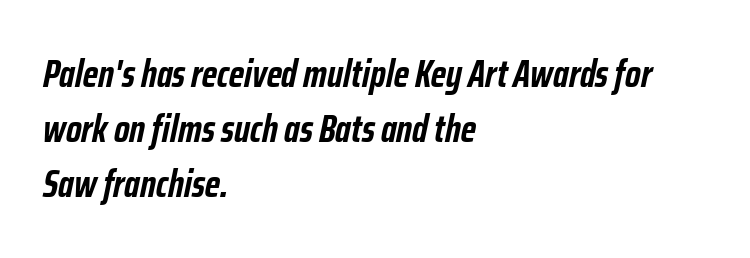
The image shows 38 px semibold, condensed type, italic (leaning right); set left-aligned, normal line spacing (1.45x), normal letter spacing, not underlined; low stroke contrast and a medium x-height.
